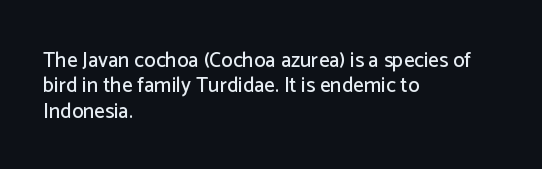
Q: Is the text italic (slanted)? A: No, it is upright.
Q: Is the text underlined? A: No.
Q: How is the paragraph aligned? A: Left-aligned.
Q: Is the spacing between letters normal or unusually wide? A: Normal.
